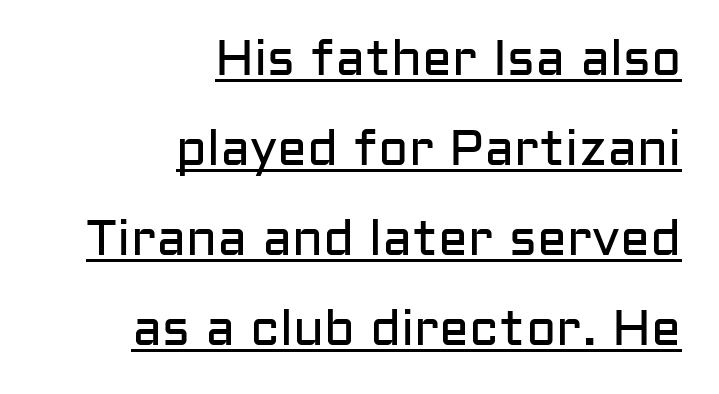
{"serif": "no", "italic": "no", "bold": "no", "weight": "regular", "width": "normal", "stroke_contrast": "low", "x_height": "medium", "monospaced": "no", "underline": "yes", "align": "right", "line_spacing_ratio": 1.8, "letter_spacing": "normal", "letter_spacing_em": 0.0, "glyph_px": 50}
